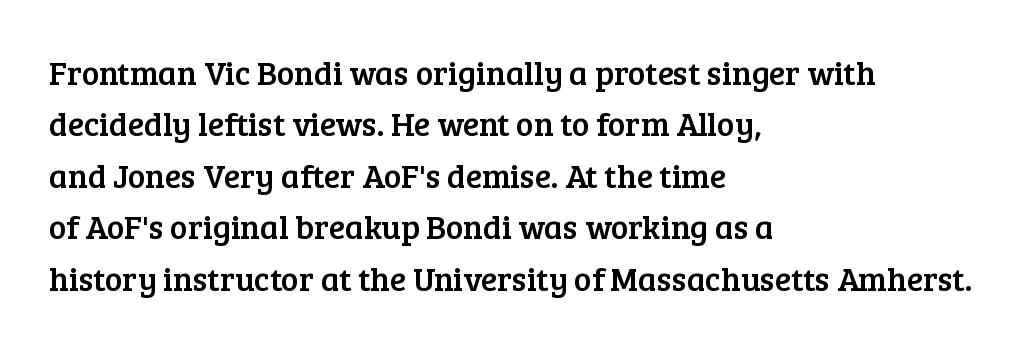
The image shows 33 px serif type, upright; set left-aligned, normal line spacing (1.56x), normal letter spacing, not underlined; low stroke contrast and a medium x-height.
